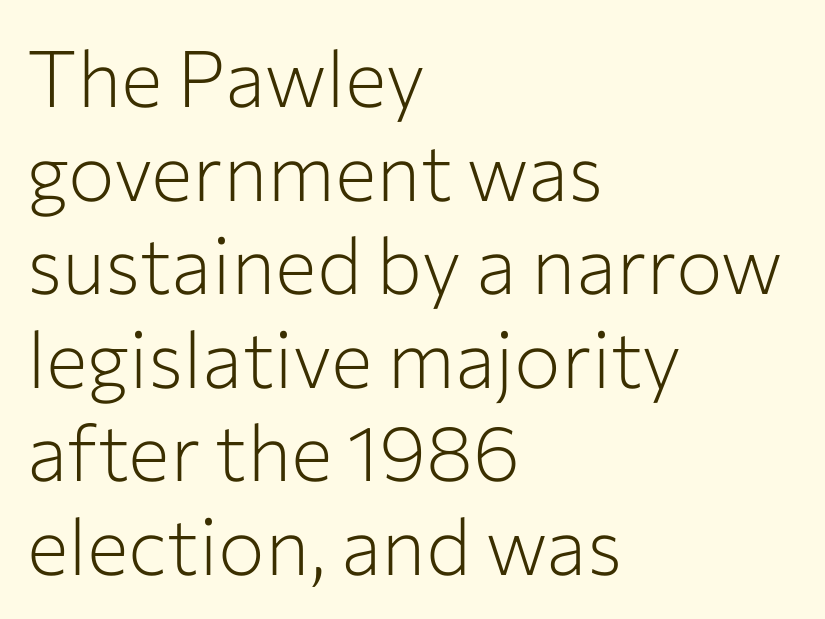
The image shows 78 px light sans-serif type, upright; set left-aligned, line spacing 1.2x, normal letter spacing, not underlined; low stroke contrast and a medium x-height.
